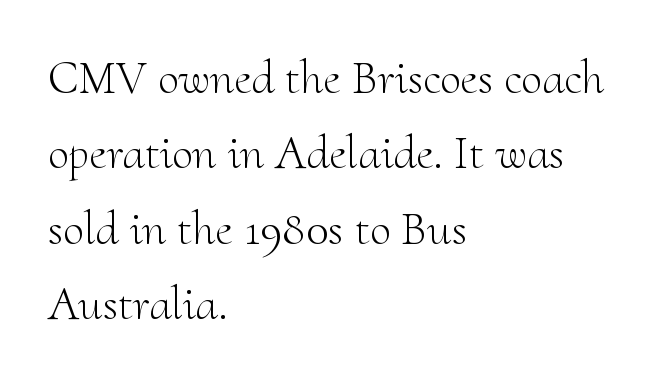
{"serif": "yes", "italic": "no", "bold": "no", "weight": "light", "width": "normal", "stroke_contrast": "medium", "x_height": "small", "monospaced": "no", "underline": "no", "align": "left", "line_spacing": "normal", "line_spacing_ratio": 1.57, "letter_spacing": "normal", "letter_spacing_em": 0.0, "glyph_px": 48}
